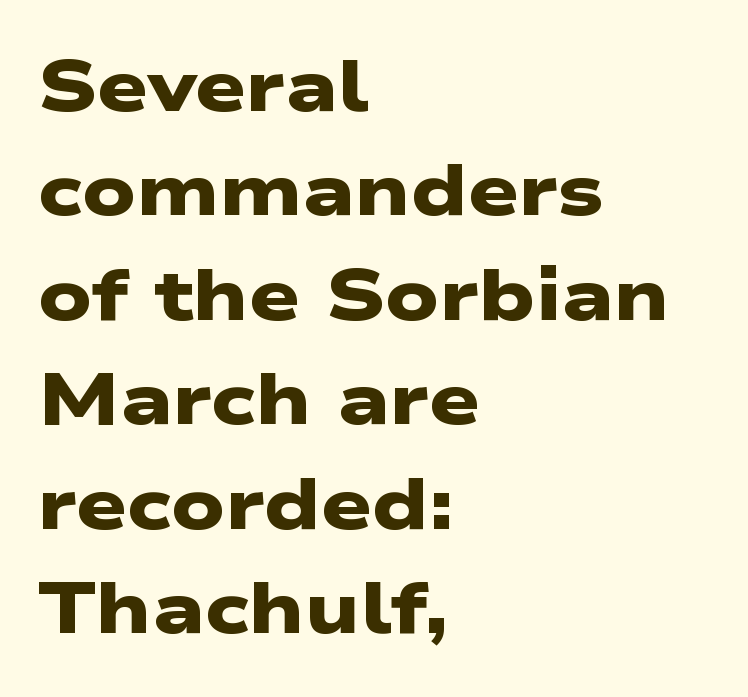
The typesetting leans heavy: a genuine bold. Horizontally, the lines are justified to the leading edge only. In terms of letterform style, serifs are entirely absent. Clear beneath every line of the passage. Nobody touched the tracking dial on this one.
